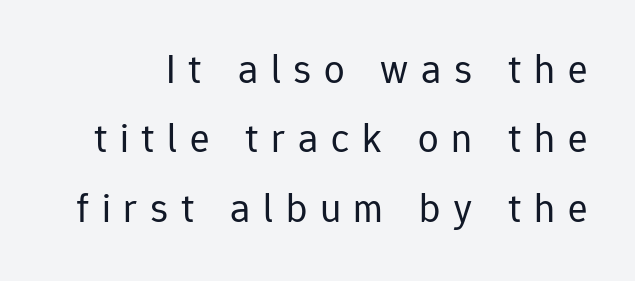
Q: Is the text bold? A: No.
Q: Is the text italic (slanted)? A: No, it is upright.
Q: Is the typeface a serif or a sans-serif typeface? A: Sans-serif.
Q: Is the text underlined? A: No.
Q: Is the spacing between letters normal or unusually wide? A: Unusually wide.
Q: Is the spacing between lines tight, normal or loose? A: Normal.
Q: Width (condensed, normal, or wide)? A: Normal.
Q: Stroke contrast? A: Low.
Q: x-height? A: Medium.
Q: Monospaced? A: No.
